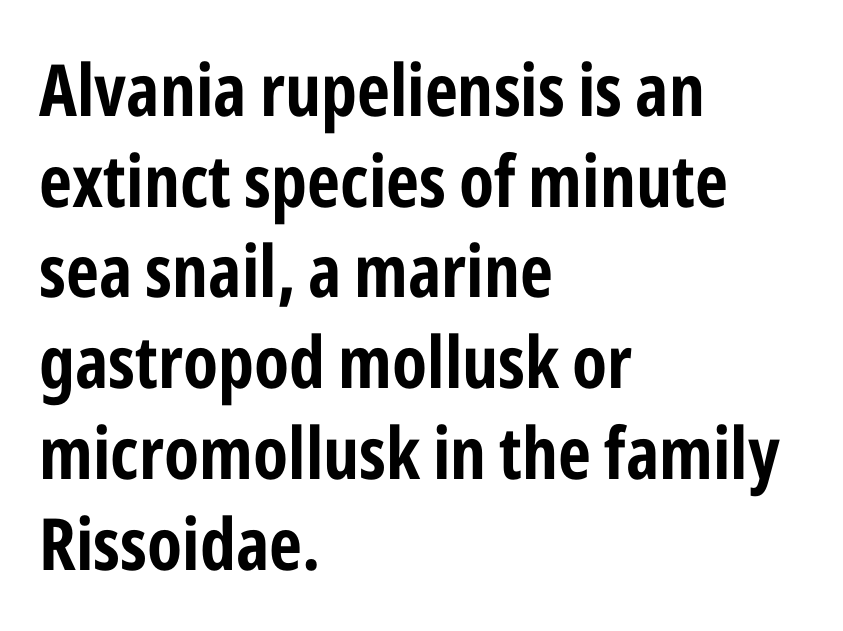
Unmarked baselines from the first word to the last. The ragged edge is on the right, which tells us the setting is flush left. Is the type bold? Yes — the strokes are clearly thick and heavy. Do the letters lean? They stand straight.
